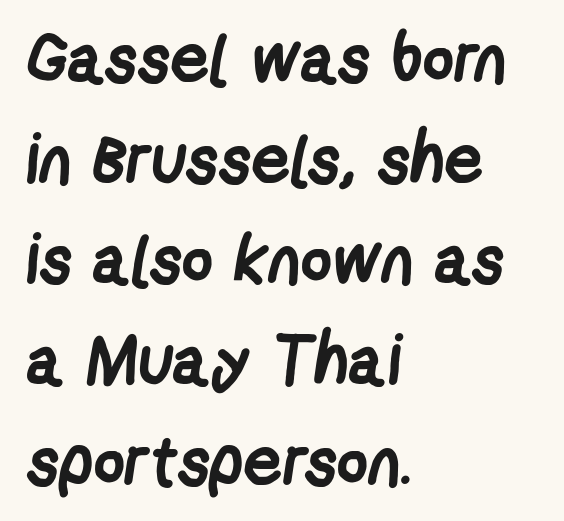
Q: Is the text bold? A: Yes.
Q: Is the typeface a serif or a sans-serif typeface? A: Sans-serif.
Q: Is the text underlined? A: No.
Q: How is the paragraph aligned? A: Left-aligned.
Q: Is the spacing between letters normal or unusually wide? A: Normal.
Q: Is the spacing between lines tight, normal or loose? A: Normal.
Q: Width (condensed, normal, or wide)? A: Condensed.
Q: Stroke contrast? A: Low.
Q: x-height? A: Medium.
Q: Monospaced? A: No.
